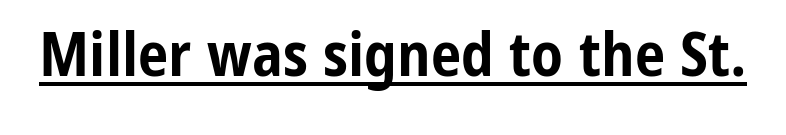
The image shows 61 px bold, condensed sans-serif type, upright; set normal letter spacing, underlined; low stroke contrast and a medium x-height.
